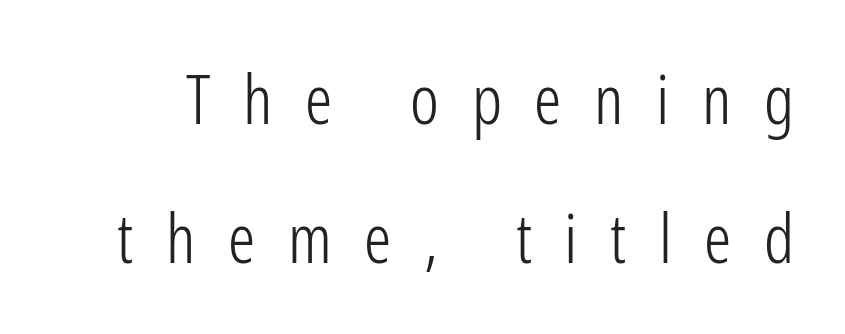
Q: Is the text bold? A: No.
Q: Is the text italic (slanted)? A: No, it is upright.
Q: Is the typeface a serif or a sans-serif typeface? A: Sans-serif.
Q: Is the text underlined? A: No.
Q: Is the spacing between letters normal or unusually wide? A: Unusually wide.
Q: Is the spacing between lines tight, normal or loose? A: Loose.
Q: Width (condensed, normal, or wide)? A: Condensed.
Q: Stroke contrast? A: Low.
Q: x-height? A: Medium.
Q: Monospaced? A: No.
